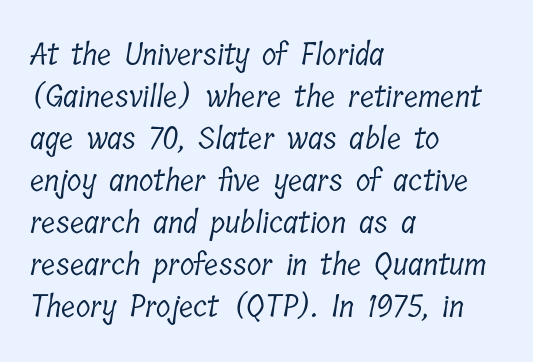
The image shows 30 px light, condensed serif type; set left-aligned, normal line spacing (1.4x), normal letter spacing, not underlined; low stroke contrast and a medium x-height.
